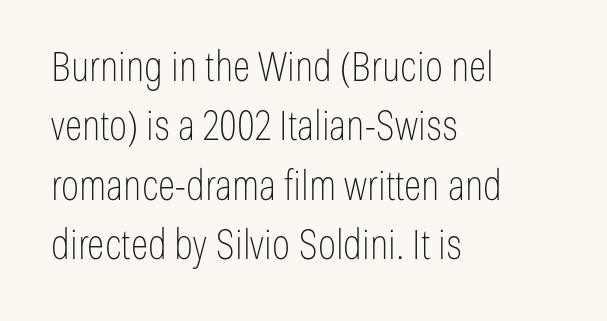
The font sits on the lighter half of the weight spectrum, regular included. Quick note: not italic, upright. Interline gaps are of average width in this sample. The text block is weighted toward the left margin, trailing off unevenly rightward. Do the characters align in a grid? No, the font is proportional.
